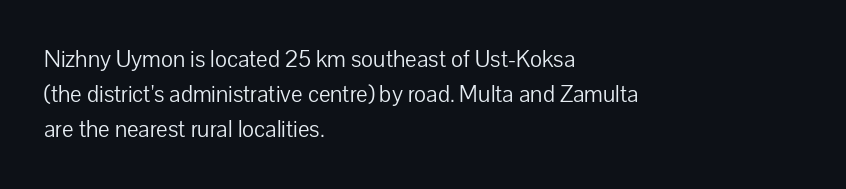
Q: Is the text bold? A: No.
Q: Is the text italic (slanted)? A: No, it is upright.
Q: Is the text underlined? A: No.
Q: How is the paragraph aligned? A: Left-aligned.
Q: Is the spacing between letters normal or unusually wide? A: Normal.
Q: Is the spacing between lines tight, normal or loose? A: Normal.
